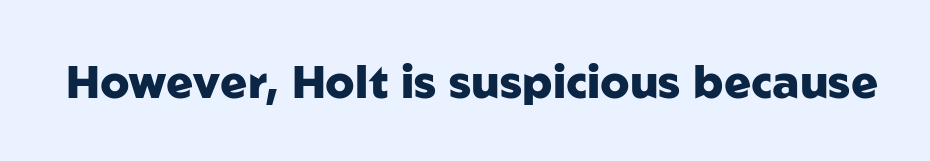
When letters stand straight like this, we call the style roman or upright. Varying glyph widths throughout — classic text-font behaviour. These lines keep a tight, regular rhythm from letter to letter. The rendering shows plain stroke endings on the letterforms — a sans-serif design. Bold? Absolutely — the strokes are thick and heavy.
